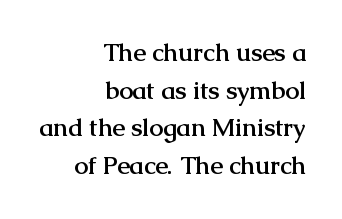
Q: Is the text bold? A: Yes.
Q: Is the text italic (slanted)? A: No, it is upright.
Q: Is the text underlined? A: No.
Q: How is the paragraph aligned? A: Right-aligned.
Q: Is the spacing between letters normal or unusually wide? A: Normal.
Q: Is the spacing between lines tight, normal or loose? A: Normal.
